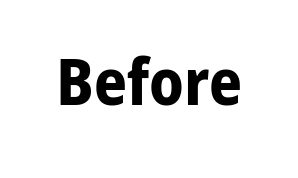
{"serif": "no", "italic": "no", "bold": "yes", "weight": "bold", "width": "normal", "stroke_contrast": "low", "x_height": "medium", "monospaced": "no", "underline": "no", "letter_spacing": "normal", "letter_spacing_em": 0.0, "glyph_px": 65}
